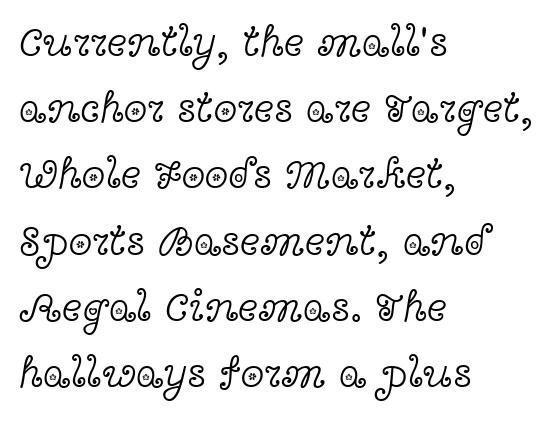
Old-style or modern, the face here clearly has serifs. The face used here is proportionally spaced, like ordinary book or web type. The strokes carry an ordinary text weight at most.
